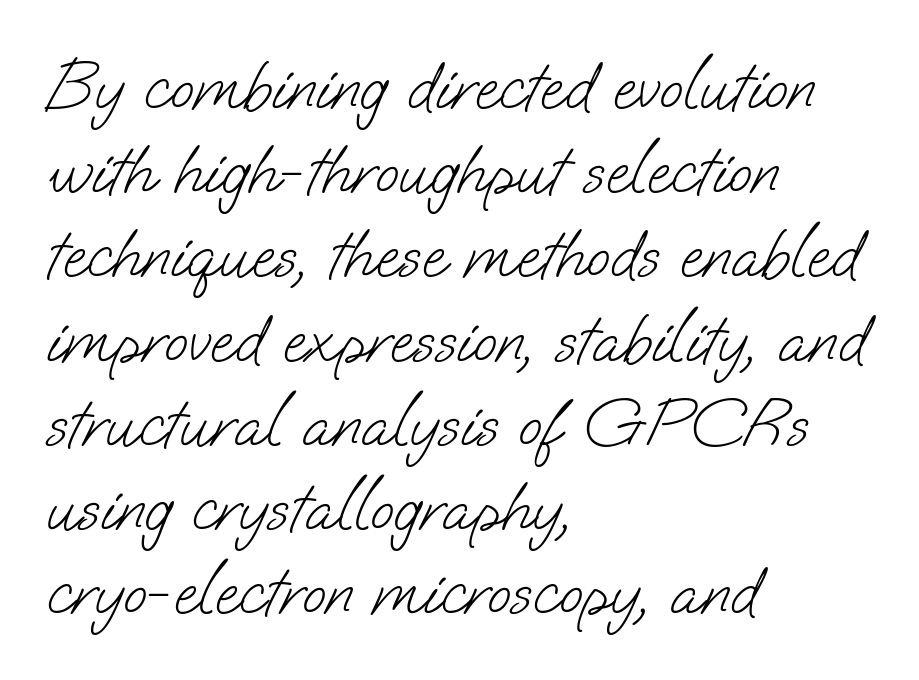
{"serif": "no", "bold": "no", "weight": "light", "width": "normal", "stroke_contrast": "low", "x_height": "small", "monospaced": "no", "underline": "no", "align": "left", "line_spacing_ratio": 1.22, "letter_spacing": "normal", "letter_spacing_em": 0.0, "glyph_px": 69}
